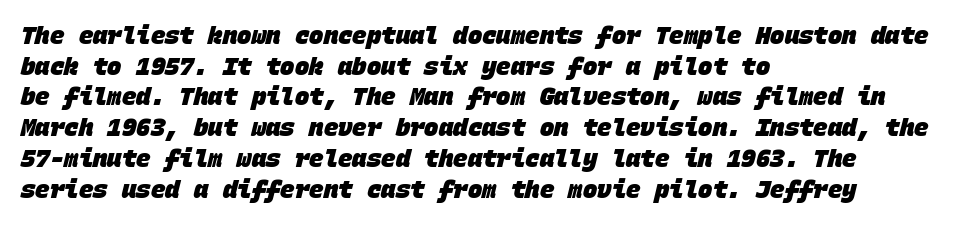
Line starts are locked; line ends wander. Underlining? Definitely not there. Is there much room between lines? A standard amount, neither cramped nor airy. You'd pick this weight for a headline — it's a proper bold.
